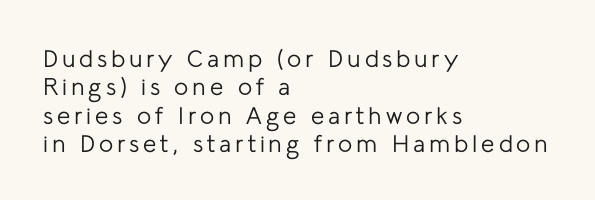
{"italic": "no", "bold": "no", "underline": "no", "align": "left", "line_spacing_ratio": 1.18, "glyph_px": 24}
